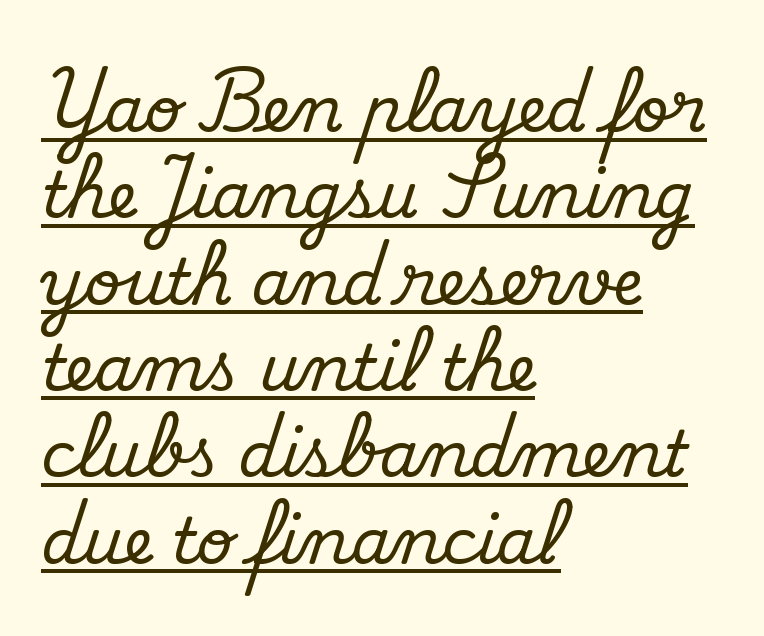
The image shows 63 px serif type; set left-aligned, normal line spacing (1.37x), normal letter spacing, underlined; medium stroke contrast and a small x-height.
